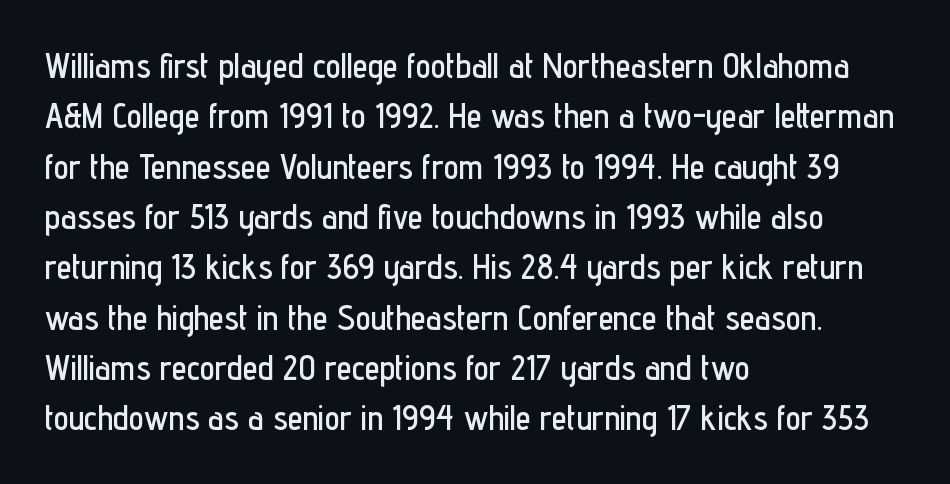
{"serif": "no", "italic": "no", "width": "condensed", "stroke_contrast": "low", "x_height": "medium", "monospaced": "no", "underline": "no", "align": "left", "line_spacing": "normal", "line_spacing_ratio": 1.48, "letter_spacing": "normal", "letter_spacing_em": 0.0, "glyph_px": 34}
